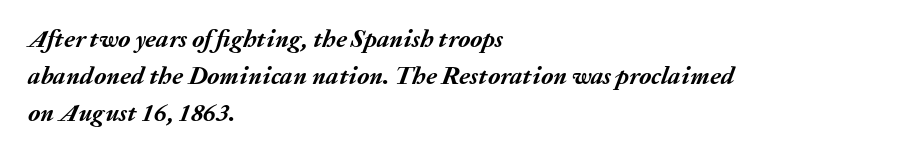
{"italic": "yes", "lean": "right", "slant_degrees": 20, "bold": "yes", "underline": "no", "align": "left", "line_spacing": "normal", "line_spacing_ratio": 1.48, "letter_spacing": "normal", "letter_spacing_em": 0.0, "glyph_px": 25}
